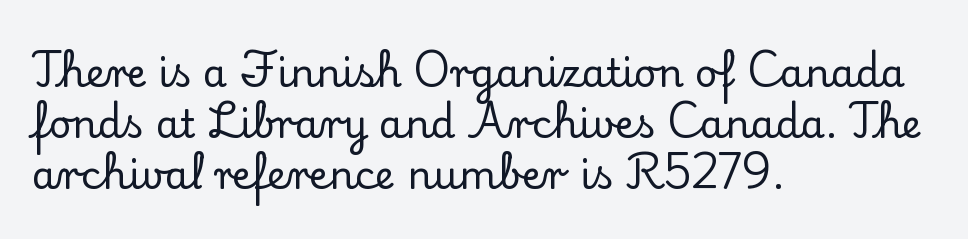
{"serif": "yes", "italic": "no", "width": "normal", "stroke_contrast": "low", "x_height": "small", "monospaced": "no", "underline": "no", "align": "left", "line_spacing": "normal", "line_spacing_ratio": 1.31, "letter_spacing": "normal", "letter_spacing_em": 0.0, "glyph_px": 39}
